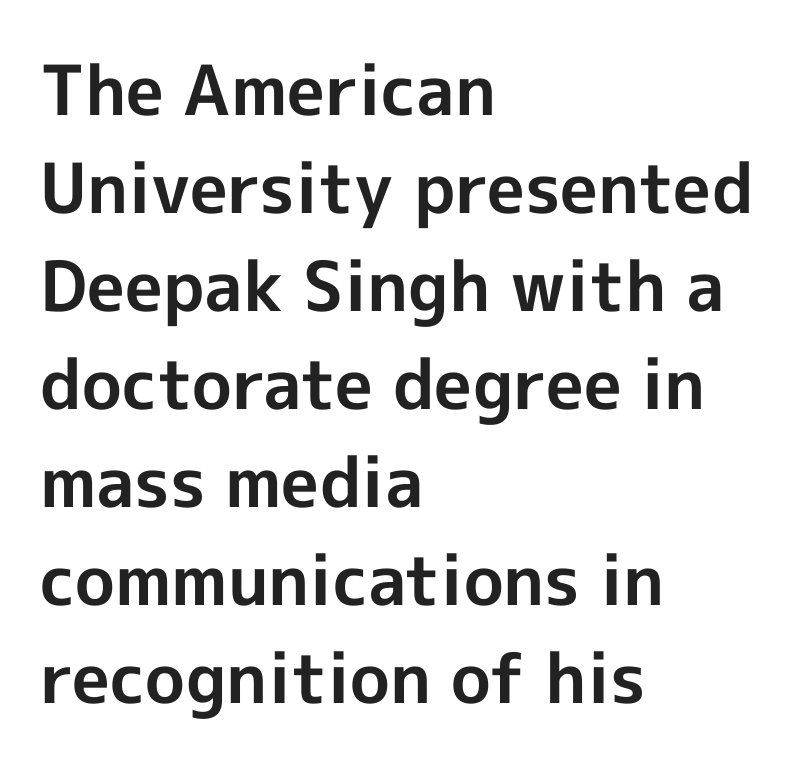
Q: Is the text bold? A: Yes.
Q: Is the text italic (slanted)? A: No, it is upright.
Q: Is the typeface a serif or a sans-serif typeface? A: Sans-serif.
Q: Is the text underlined? A: No.
Q: How is the paragraph aligned? A: Left-aligned.
Q: Is the spacing between letters normal or unusually wide? A: Normal.
Q: Is the spacing between lines tight, normal or loose? A: Normal.
Q: Width (condensed, normal, or wide)? A: Normal.
Q: x-height? A: Medium.
Q: Monospaced? A: No.
